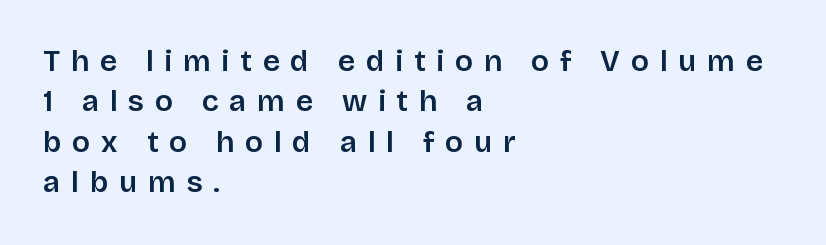
Notice how the passage keeps a crisp vertical edge on the left only. Rule under the text: the space is simply empty. Varying glyph widths throughout — classic text-font behaviour. Regular leading.
